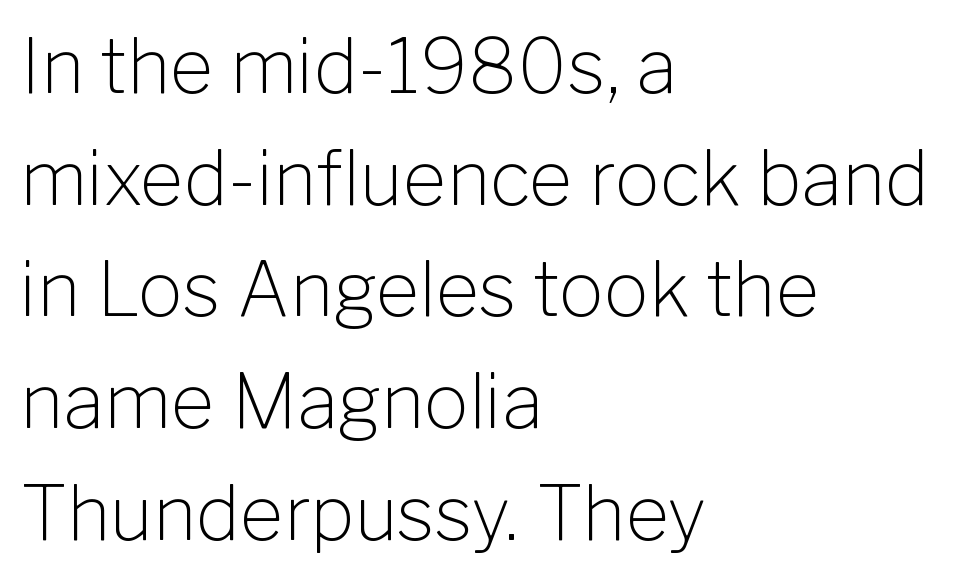
Words float on clear page, feet unadorned. These lines sit exactly where default settings would place them. The characters are drawn with everyday or finer stroke widths. A sans-serif font was chosen for this passage.
